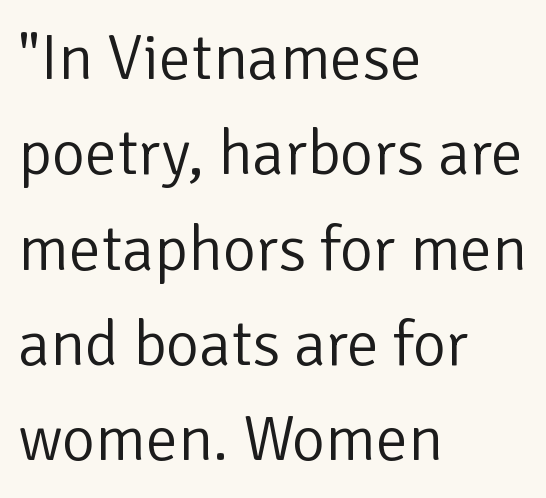
The image shows 64 px light sans-serif type, upright; set left-aligned, normal line spacing (1.49x), normal letter spacing, not underlined; low stroke contrast and a medium x-height.
